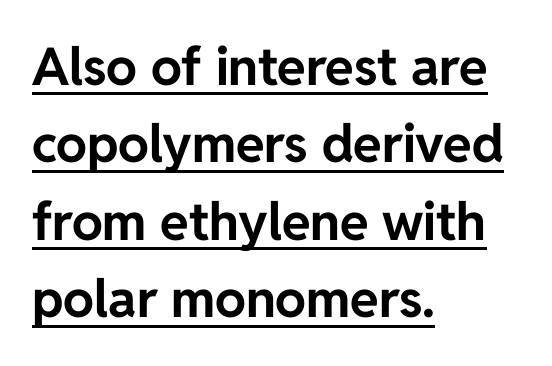
{"serif": "no", "italic": "no", "bold": "yes", "weight": "bold", "width": "normal", "stroke_contrast": "low", "x_height": "medium", "monospaced": "no", "underline": "yes", "align": "left", "line_spacing": "normal", "line_spacing_ratio": 1.49, "letter_spacing": "normal", "letter_spacing_em": 0.0, "glyph_px": 52}
